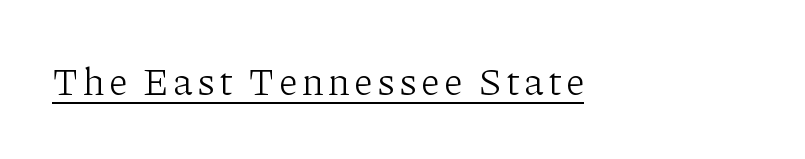
Stroke terminals: seriffed. The passage shown is typed in a proportional face where columns would drift. Is the stroke heavy? The answer is a plain regular-or-lighter. A baseline rule has been typeset under these characters. Does the lettering tilt? It doesn't — this is upright.
